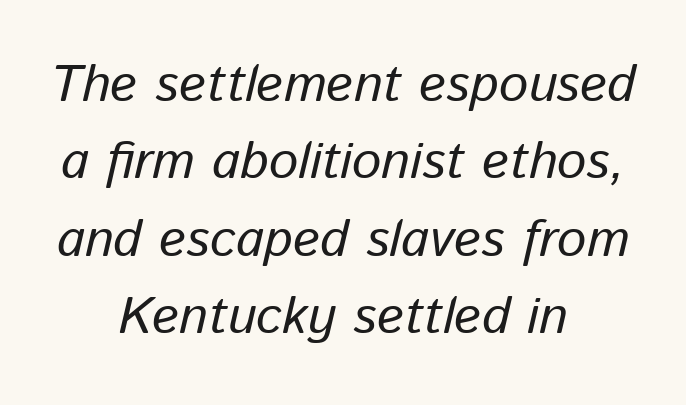
{"italic": "yes", "lean": "right", "slant_degrees": 13, "bold": "no", "weight": "regular", "width": "normal", "stroke_contrast": "low", "x_height": "medium", "monospaced": "no", "underline": "no", "align": "center", "line_spacing": "normal", "line_spacing_ratio": 1.49, "letter_spacing": "normal", "letter_spacing_em": 0.0, "glyph_px": 52}
